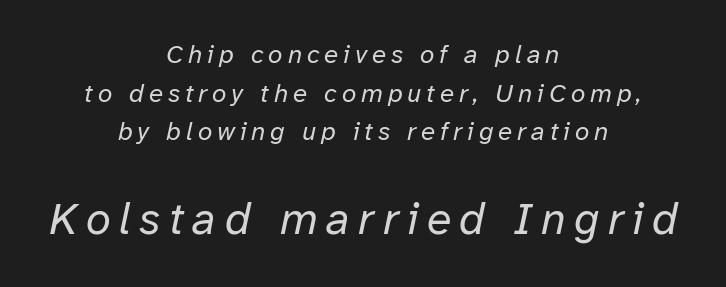
{"italic": "yes", "lean": "right", "slant_degrees": 12, "bold": "no", "weight": "regular", "width": "normal", "stroke_contrast": "low", "x_height": "medium", "monospaced": "no", "underline": "no", "align": "center", "line_spacing": "normal", "line_spacing_ratio": 1.49, "larger_block": "second", "size_ratio": 1.73, "glyph_px": 45}
